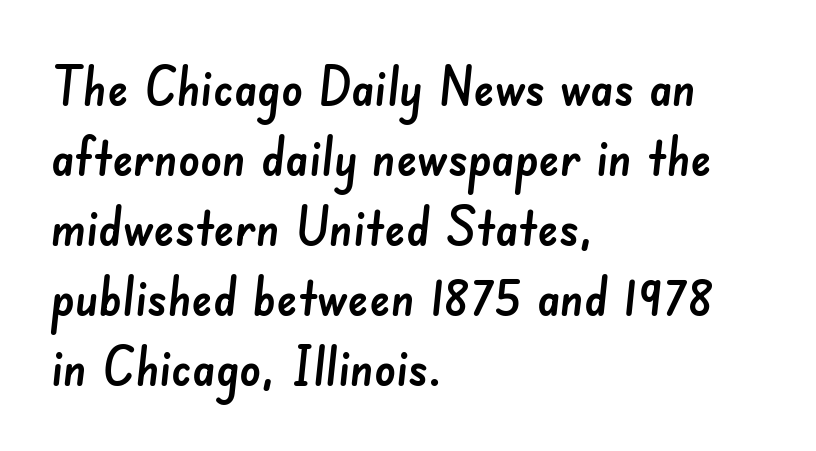
Q: Is the typeface a serif or a sans-serif typeface? A: Sans-serif.
Q: Is the text underlined? A: No.
Q: How is the paragraph aligned? A: Left-aligned.
Q: Is the spacing between letters normal or unusually wide? A: Normal.
Q: Is the spacing between lines tight, normal or loose? A: Normal.
Q: Width (condensed, normal, or wide)? A: Normal.
Q: Stroke contrast? A: Low.
Q: x-height? A: Small.
Q: Monospaced? A: No.
